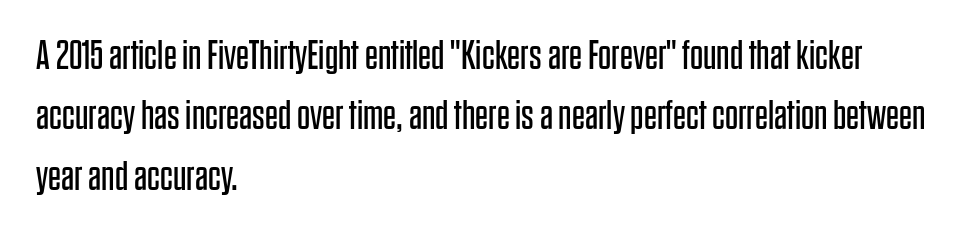
{"serif": "no", "italic": "no", "bold": "no", "weight": "regular", "width": "condensed", "stroke_contrast": "low", "x_height": "large", "monospaced": "no", "underline": "no", "align": "left", "line_spacing": "normal", "line_spacing_ratio": 1.47, "letter_spacing": "normal", "letter_spacing_em": 0.0, "glyph_px": 41}
